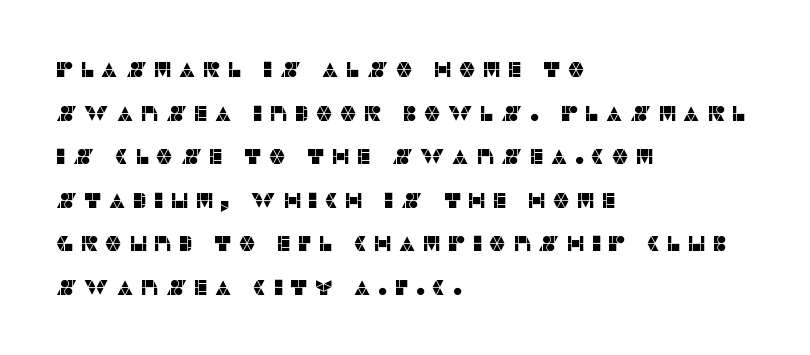
{"italic": "no", "underline": "no", "align": "left", "line_spacing": "loose", "line_spacing_ratio": 1.98, "letter_spacing": "wide", "letter_spacing_em": 0.28, "glyph_px": 22}
